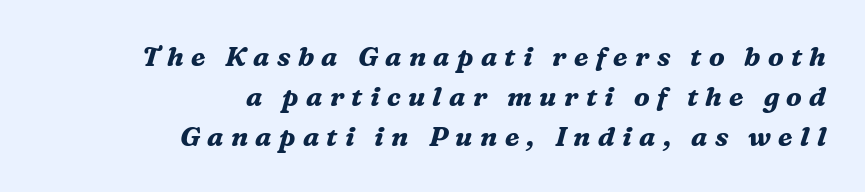
{"italic": "yes", "lean": "right", "slant_degrees": 16, "bold": "yes", "underline": "no", "align": "right", "line_spacing": "normal", "line_spacing_ratio": 1.48, "letter_spacing": "wide", "letter_spacing_em": 0.27, "glyph_px": 27}
